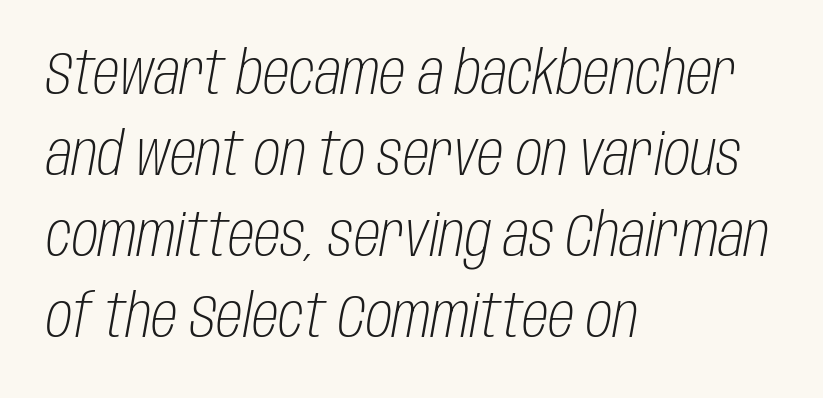
The image shows 60 px light, condensed type, italic (leaning right); set left-aligned, normal line spacing (1.35x), normal letter spacing, not underlined; low stroke contrast and a large x-height.
